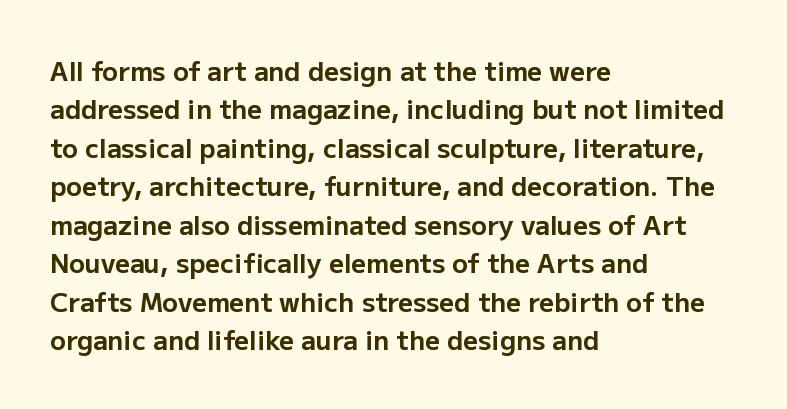
A typesetter would mark this as roman, not italic. Rule under the text: the space is simply empty. Layout note: lines flush left. The designer left line spacing at the default. What weight is shown? A full bold with thick strokes. This sample uses plain, unmodified letter spacing.
